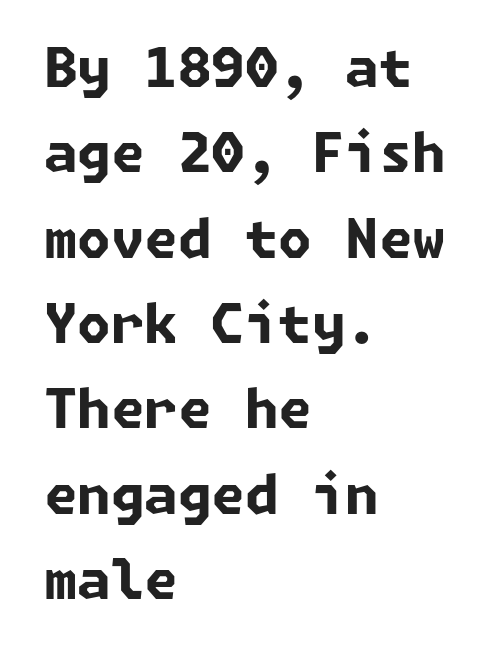
Q: Is the text bold? A: Yes.
Q: Is the typeface a serif or a sans-serif typeface? A: Sans-serif.
Q: Is the text underlined? A: No.
Q: How is the paragraph aligned? A: Left-aligned.
Q: Is the spacing between letters normal or unusually wide? A: Normal.
Q: Is the spacing between lines tight, normal or loose? A: Normal.
Q: Width (condensed, normal, or wide)? A: Normal.
Q: Stroke contrast? A: Low.
Q: x-height? A: Medium.
